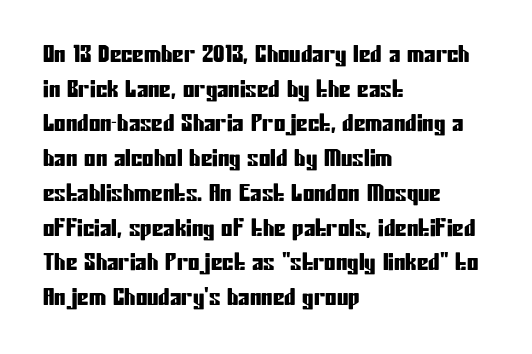
The image shows 23 px text type, upright; set left-aligned, normal line spacing (1.51x), normal letter spacing, not underlined.
